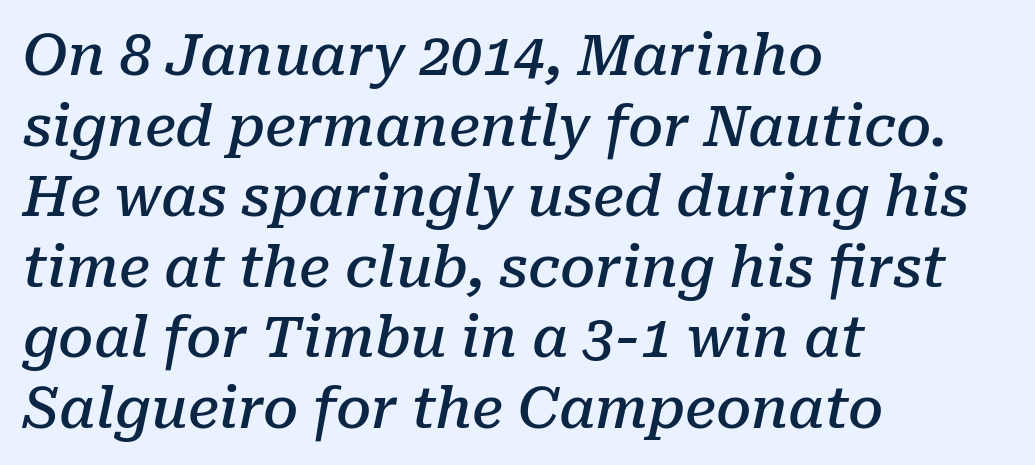
Q: Is the text bold? A: Semi-bold.
Q: Is the text italic (slanted)? A: Yes, it leans right by about 10 degrees.
Q: Is the typeface a serif or a sans-serif typeface? A: Serif.
Q: Is the text underlined? A: No.
Q: How is the paragraph aligned? A: Left-aligned.
Q: Is the spacing between letters normal or unusually wide? A: Normal.
Q: Is the spacing between lines tight, normal or loose? A: Normal.
Q: Width (condensed, normal, or wide)? A: Normal.
Q: Stroke contrast? A: Low.
Q: x-height? A: Medium.
Q: Monospaced? A: No.
